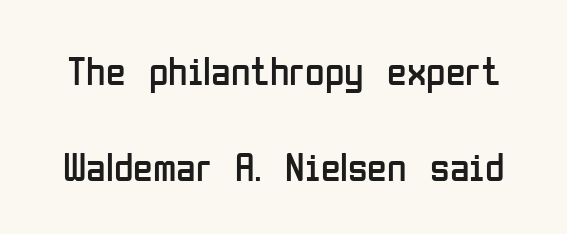
Q: Is the text bold? A: No.
Q: Is the text italic (slanted)? A: No, it is upright.
Q: Is the typeface a serif or a sans-serif typeface? A: Sans-serif.
Q: Is the text underlined? A: No.
Q: Is the spacing between letters normal or unusually wide? A: Normal.
Q: Is the spacing between lines tight, normal or loose? A: Loose.
Q: Width (condensed, normal, or wide)? A: Condensed.
Q: Stroke contrast? A: Low.
Q: x-height? A: Medium.
Q: Monospaced? A: No.
